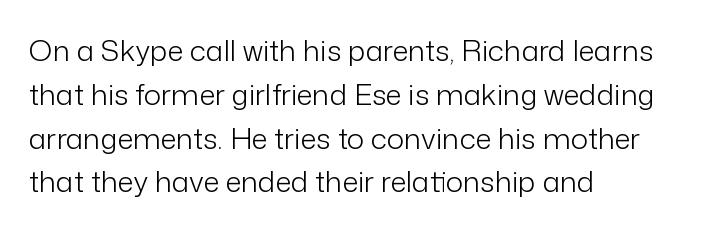
{"serif": "no", "italic": "no", "bold": "no", "weight": "light", "width": "normal", "stroke_contrast": "low", "x_height": "medium", "monospaced": "no", "underline": "no", "align": "left", "line_spacing": "normal", "line_spacing_ratio": 1.51, "letter_spacing": "normal", "letter_spacing_em": 0.0, "glyph_px": 29}
